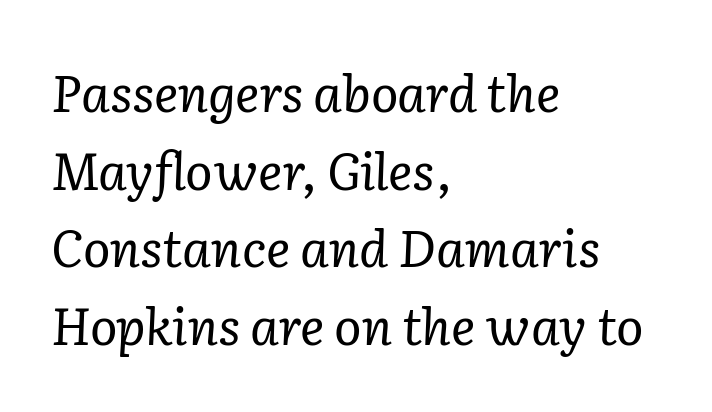
The image shows 51 px regular-weight serif type, italic (leaning right); set left-aligned, normal line spacing (1.52x), normal letter spacing, not underlined; low stroke contrast and a medium x-height.
